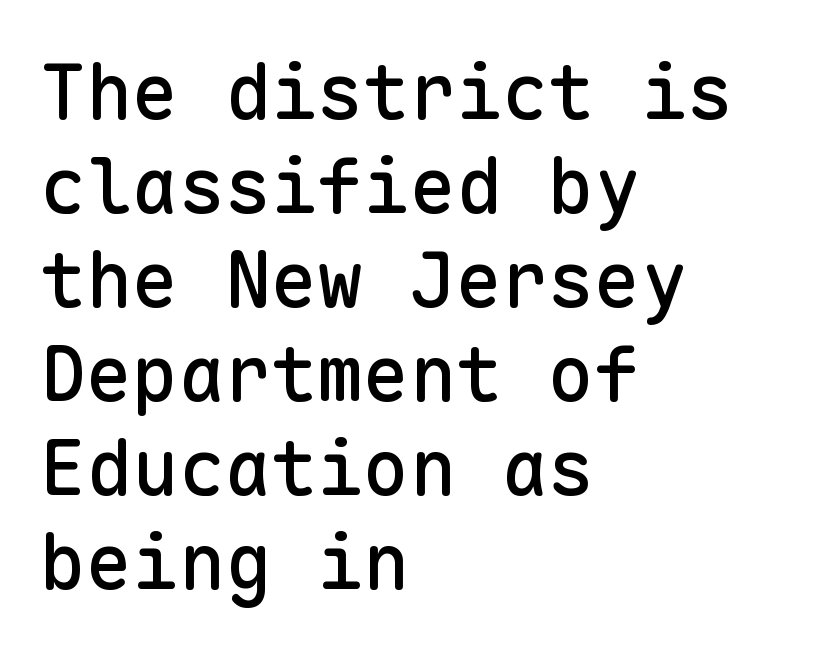
The image shows 77 px sans-serif type, upright, monospaced; set left-aligned, line spacing 1.22x, normal letter spacing, not underlined; low stroke contrast and a medium x-height.
